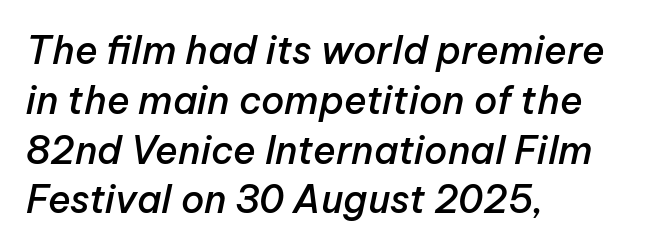
No word sits above an underline. A typesetter would call this leading conventional body-copy spacing. The face used here is a semibold: visibly heavier than regular, lighter than bold. The typography opts for an oblique posture over an upright one.
